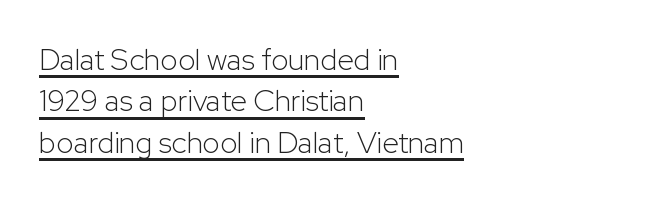
The image shows 30 px light sans-serif type, upright; set left-aligned, normal line spacing (1.38x), normal letter spacing, underlined; low stroke contrast and a medium x-height.
